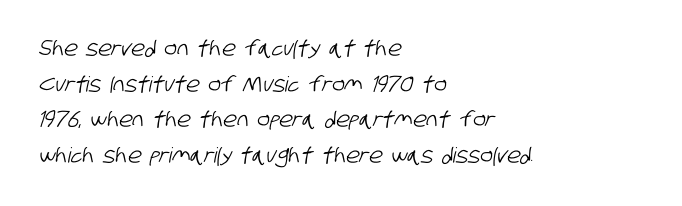
The image shows 21 px text type; set left-aligned, normal line spacing (1.7x), normal letter spacing, not underlined.
